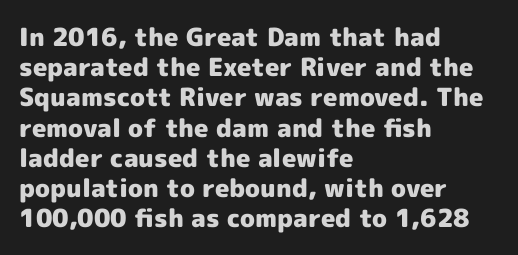
Q: Is the text bold? A: Yes.
Q: Is the text italic (slanted)? A: No, it is upright.
Q: Is the text underlined? A: No.
Q: How is the paragraph aligned? A: Left-aligned.
Q: Is the spacing between letters normal or unusually wide? A: Normal.
